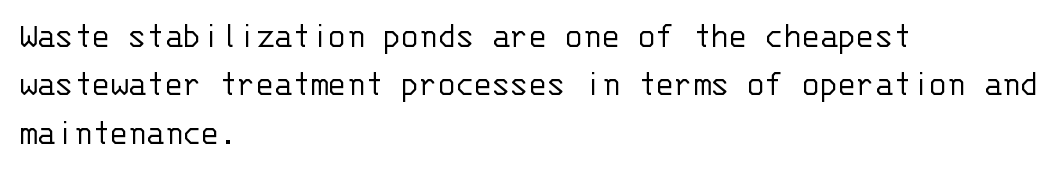
Q: Is the text bold? A: No.
Q: Is the text italic (slanted)? A: No, it is upright.
Q: Is the typeface a serif or a sans-serif typeface? A: Sans-serif.
Q: Is the text underlined? A: No.
Q: How is the paragraph aligned? A: Left-aligned.
Q: Is the spacing between letters normal or unusually wide? A: Normal.
Q: Is the spacing between lines tight, normal or loose? A: Normal.
Q: Width (condensed, normal, or wide)? A: Normal.
Q: Stroke contrast? A: Low.
Q: x-height? A: Large.
Q: Monospaced? A: Yes.
